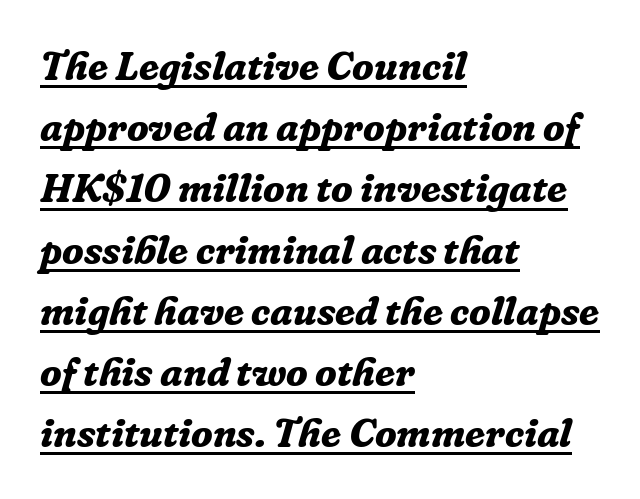
The image shows 40 px bold serif type, italic (leaning right); set left-aligned, normal line spacing (1.53x), normal letter spacing, underlined; low stroke contrast and a medium x-height.
